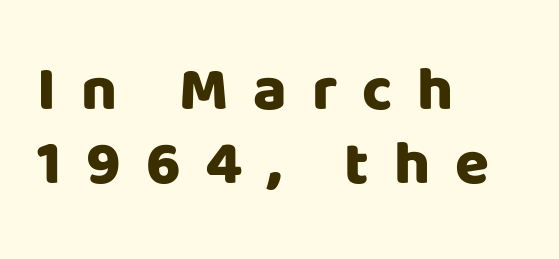
{"serif": "no", "italic": "no", "bold": "yes", "weight": "heavy", "width": "normal", "stroke_contrast": "low", "x_height": "large", "monospaced": "no", "underline": "no", "align": "left", "line_spacing_ratio": 1.2, "letter_spacing": "wide", "letter_spacing_em": 0.4, "glyph_px": 62}
